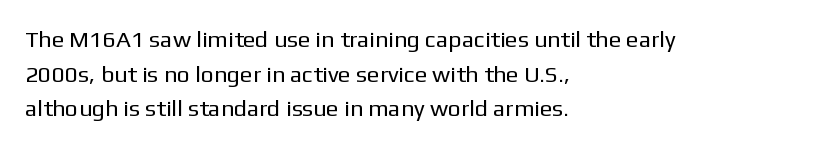
The image shows 23 px text type, upright; set left-aligned, normal line spacing (1.51x), normal letter spacing, not underlined.
